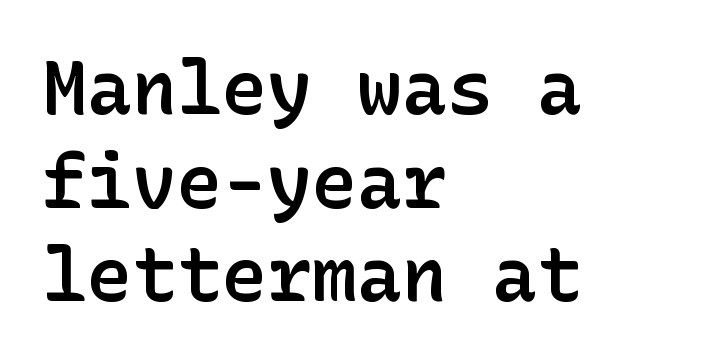
Horizontally, the lines are justified to the leading edge only. Characters follow at the spacing the type designer built in. Rows of type keep a routine distance in the vertical direction. A somewhat darkened texture: the type is semibold rather than bold.
